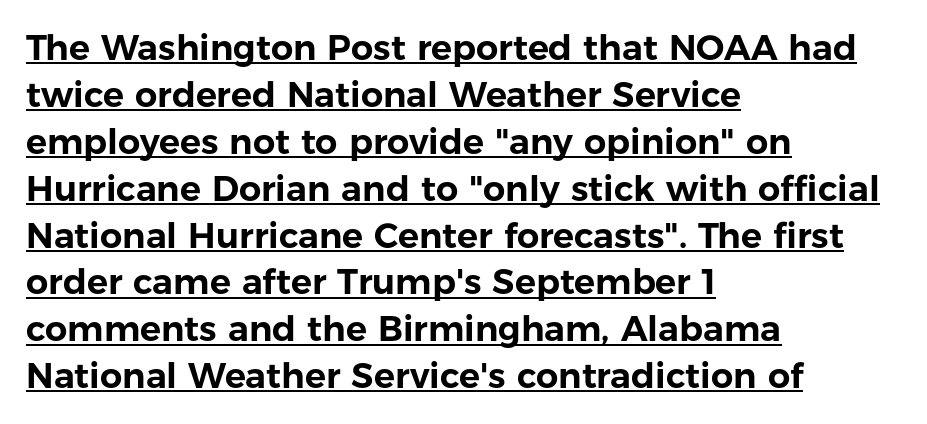
The lettering stays uniformly vertical, giving the passage a roman look. These lines stack with their left ends in a neat column. A typesetter would call this proportional, since set widths differ per character. The type is set solid horizontally, with unmodified tracking. The rendered words wear a rule along their underside.
